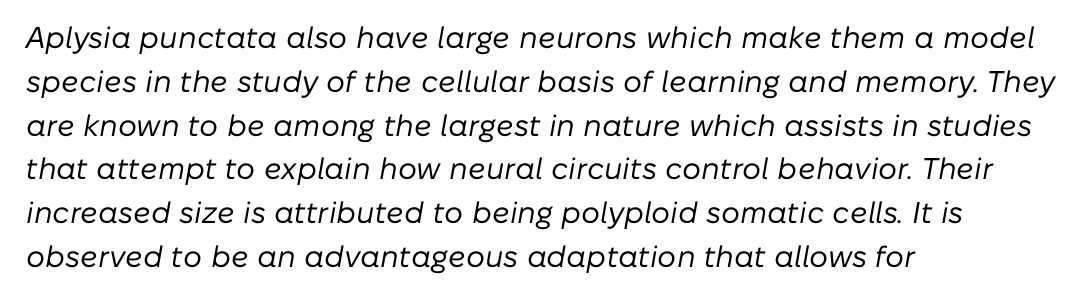
Q: Is the text bold? A: No.
Q: Is the text italic (slanted)? A: Yes, it leans right by about 10 degrees.
Q: Is the text underlined? A: No.
Q: How is the paragraph aligned? A: Left-aligned.
Q: Is the spacing between letters normal or unusually wide? A: Normal.
Q: Is the spacing between lines tight, normal or loose? A: Normal.
Q: Width (condensed, normal, or wide)? A: Normal.
Q: Stroke contrast? A: Low.
Q: x-height? A: Medium.
Q: Monospaced? A: No.
